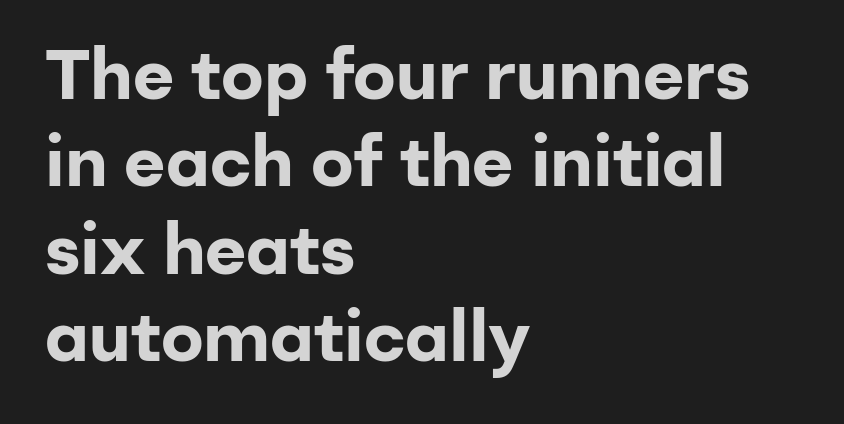
Q: Is the text bold? A: Yes.
Q: Is the text italic (slanted)? A: No, it is upright.
Q: Is the typeface a serif or a sans-serif typeface? A: Sans-serif.
Q: Is the text underlined? A: No.
Q: How is the paragraph aligned? A: Left-aligned.
Q: Is the spacing between letters normal or unusually wide? A: Normal.
Q: Width (condensed, normal, or wide)? A: Normal.
Q: Stroke contrast? A: Low.
Q: x-height? A: Medium.
Q: Monospaced? A: No.
